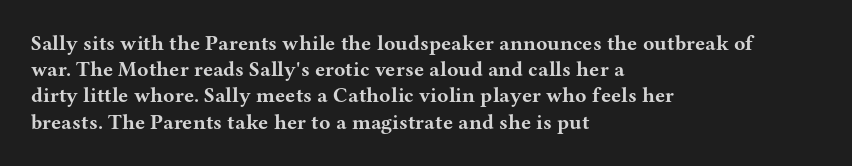
The image shows 21 px bold type, upright; set left-aligned, normal line spacing (1.25x), normal letter spacing, not underlined.
